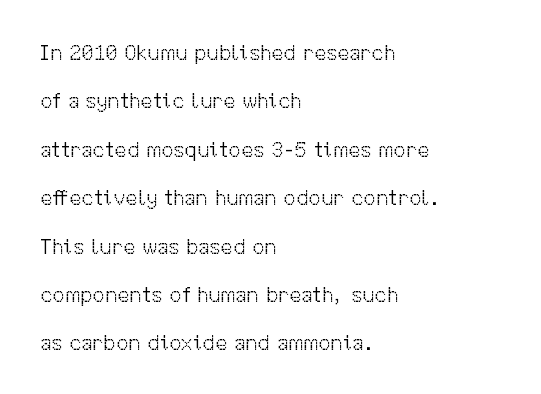
Q: Is the text bold? A: No.
Q: Is the text italic (slanted)? A: No, it is upright.
Q: Is the text underlined? A: No.
Q: How is the paragraph aligned? A: Left-aligned.
Q: Is the spacing between letters normal or unusually wide? A: Normal.
Q: Is the spacing between lines tight, normal or loose? A: Loose.
